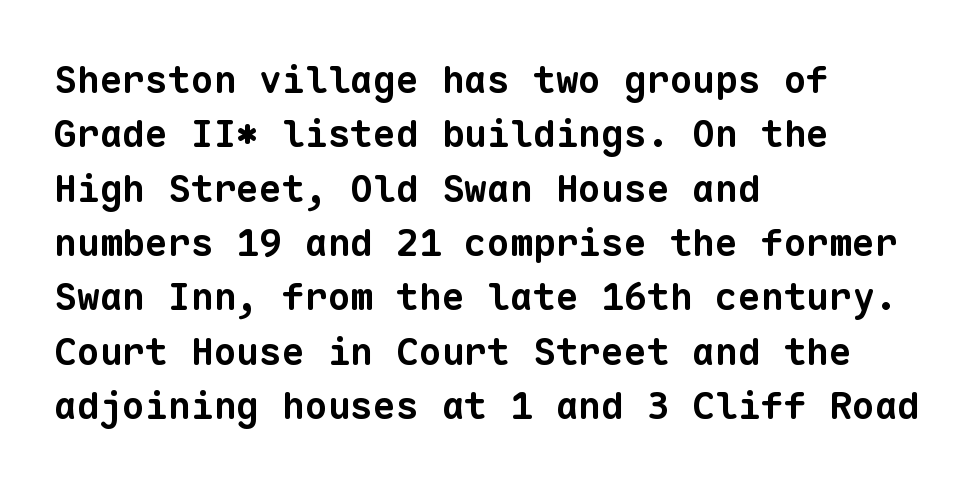
How heavy is the stroke? Heavy — this is a bold. Line beginnings align vertically; line endings do not. This sample has the even, mechanical cadence of fixed-width lettering. A clean baseline with only descenders dipping below it. If you measured baseline to baseline, you'd find a middling distance.
